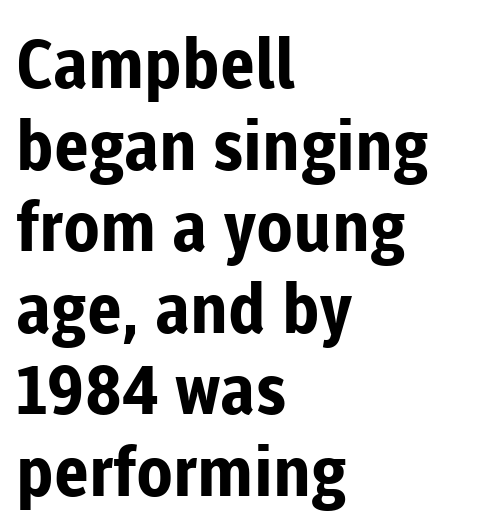
The image shows 68 px bold sans-serif type, upright; set left-aligned, line spacing 1.2x, normal letter spacing, not underlined; low stroke contrast and a medium x-height.
